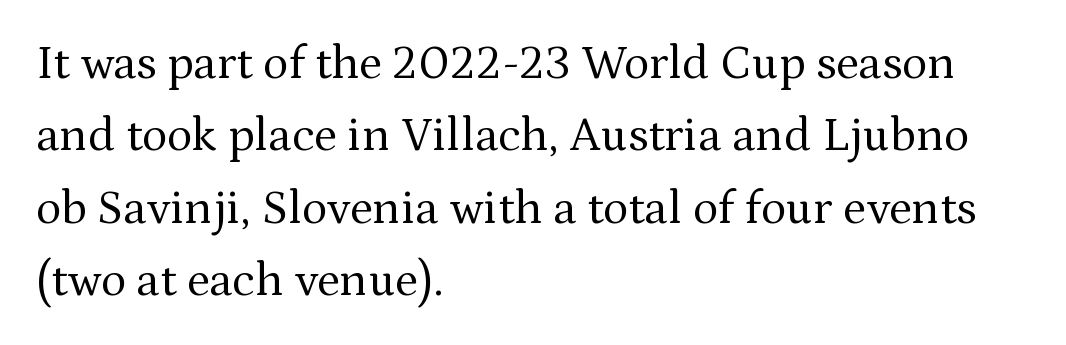
{"serif": "yes", "italic": "no", "bold": "no", "weight": "regular", "width": "normal", "stroke_contrast": "medium", "x_height": "medium", "monospaced": "no", "underline": "no", "align": "left", "line_spacing": "normal", "line_spacing_ratio": 1.51, "letter_spacing": "normal", "letter_spacing_em": 0.0, "glyph_px": 48}
